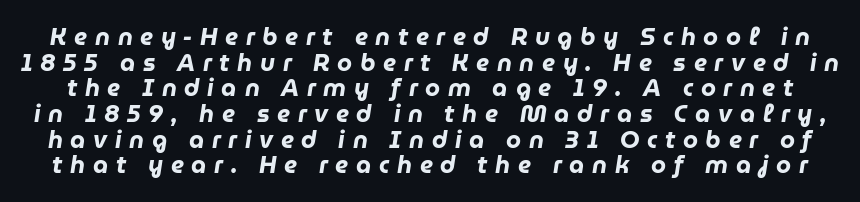
{"italic": "yes", "lean": "right", "slant_degrees": 9, "bold": "yes", "underline": "no", "line_spacing": "tight", "line_spacing_ratio": 1.07, "letter_spacing": "wide", "letter_spacing_em": 0.32, "glyph_px": 24}
